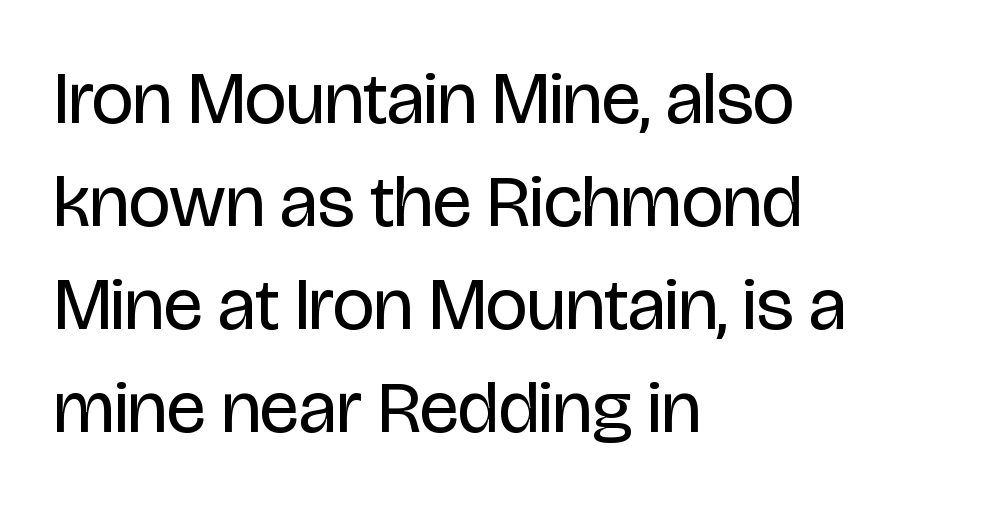
The image shows 74 px regular-weight, condensed sans-serif type, upright; set left-aligned, normal line spacing (1.39x), normal letter spacing, not underlined; low stroke contrast and a large x-height.
